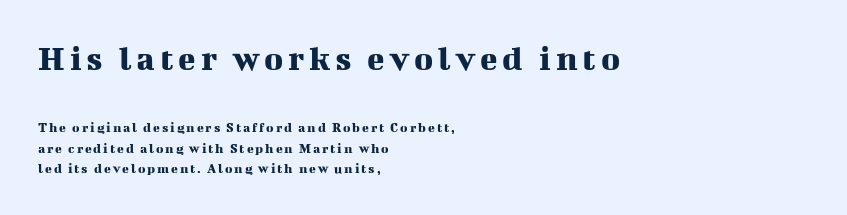
{"serif": "yes", "italic": "no", "width": "normal", "stroke_contrast": "medium", "x_height": "medium", "monospaced": "no", "underline": "no", "align": "left", "line_spacing": "normal", "line_spacing_ratio": 1.46, "larger_block": "first", "size_ratio": 2.57, "glyph_px": 36}
